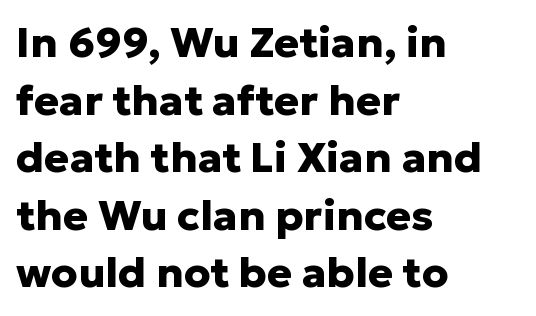
{"serif": "no", "italic": "no", "bold": "yes", "weight": "heavy", "width": "normal", "stroke_contrast": "low", "x_height": "medium", "monospaced": "no", "underline": "no", "align": "left", "line_spacing": "normal", "line_spacing_ratio": 1.37, "letter_spacing": "normal", "letter_spacing_em": 0.0, "glyph_px": 42}
